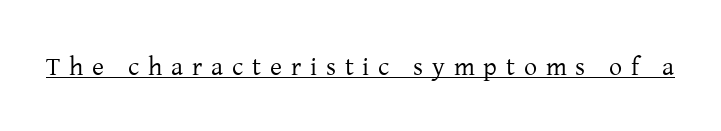
Q: Is the text bold? A: No.
Q: Is the text italic (slanted)? A: No, it is upright.
Q: Is the text underlined? A: Yes.
Q: Is the spacing between letters normal or unusually wide? A: Unusually wide.
